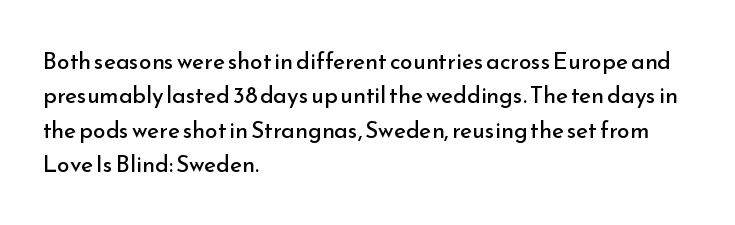
The image shows 23 px text type, upright; set left-aligned, normal line spacing (1.49x), normal letter spacing, not underlined.
